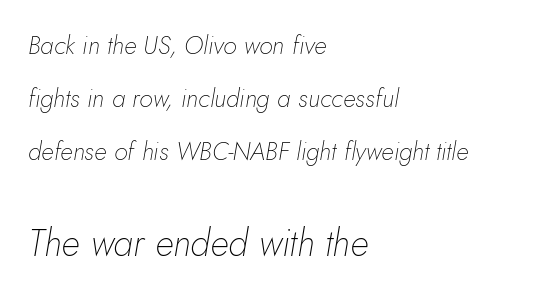
Bare-footed words on every line. Think of a printed novel: that variable character pitch is what you see here. Honestly, the letter spacing is just normal — you wouldn't notice it. Designer's note — italics engaged. If you measured baseline to baseline, you'd find a long distance.
